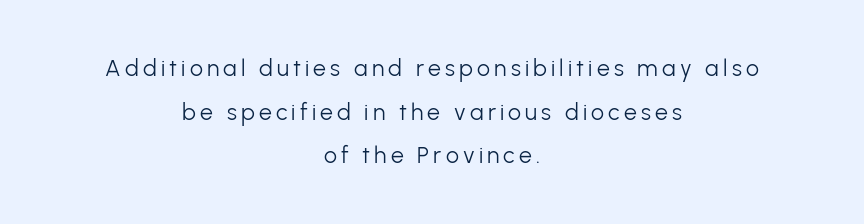
A student would call this center alignment; a typographer would say set centered. Clear beneath every line of the passage. The weight tops out at a normal text grade. The lines are spread far apart with generous leading. It's the straight-up-and-down kind of type.
